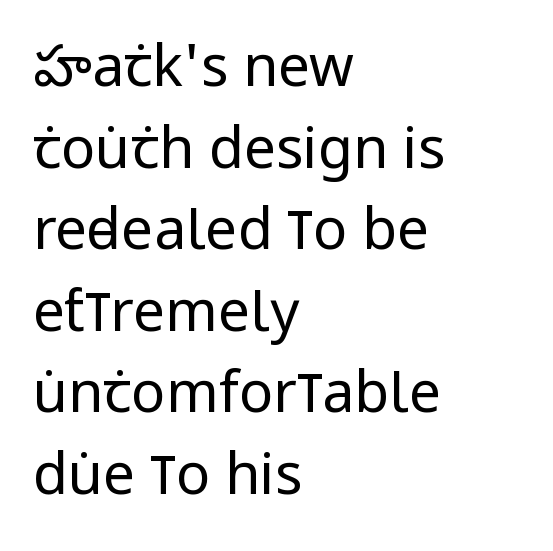
The image shows 57 px regular-weight, condensed sans-serif type, upright; set left-aligned, normal line spacing (1.43x), normal letter spacing, not underlined; low stroke contrast and a large x-height.
